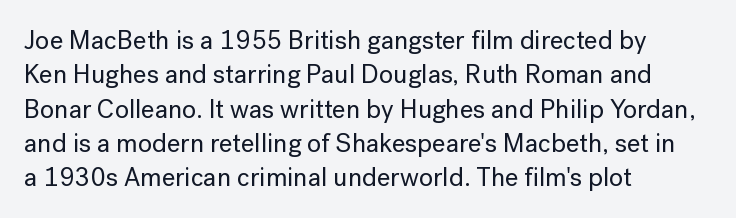
{"italic": "no", "underline": "no", "align": "left", "line_spacing": "normal", "line_spacing_ratio": 1.32, "letter_spacing": "normal", "letter_spacing_em": 0.0, "glyph_px": 26}
